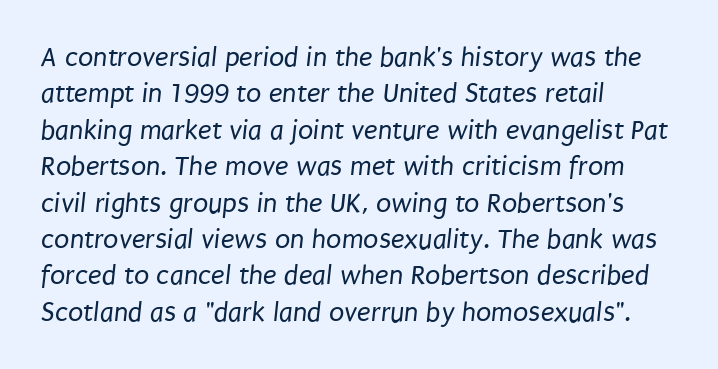
The image shows 28 px regular-weight, condensed sans-serif type; set left-aligned, normal line spacing (1.3x), normal letter spacing, not underlined; low stroke contrast and a large x-height.
